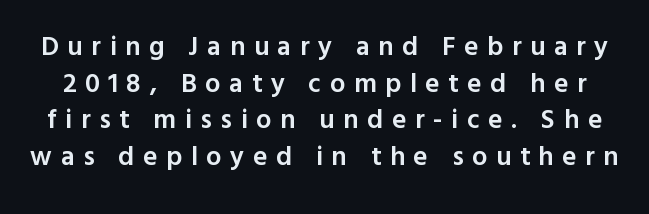
The image shows 27 px text type, upright; set normal line spacing (1.36x), unusually wide letter spacing (+0.32 em), not underlined.
